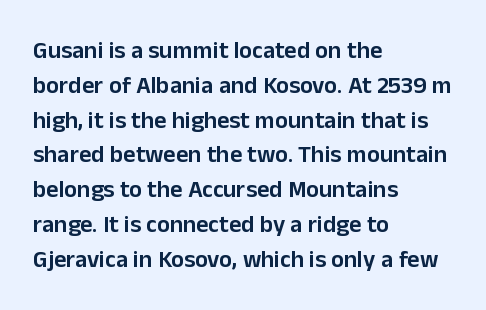
Q: Is the text bold? A: Semi-bold.
Q: Is the text italic (slanted)? A: No, it is upright.
Q: Is the text underlined? A: No.
Q: How is the paragraph aligned? A: Left-aligned.
Q: Is the spacing between letters normal or unusually wide? A: Normal.
Q: Is the spacing between lines tight, normal or loose? A: Normal.
